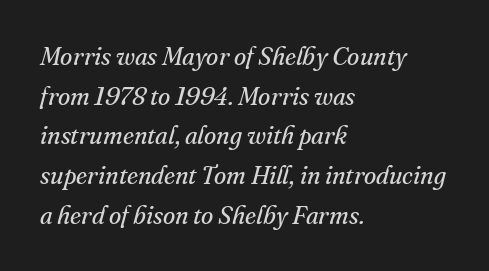
In terms of posture, this sample is oblique. These glyphs show unthickened strokes, regular width or finer. Spacing between characters is what you'd get straight out of the box. The setting favours the left margin, as ordinary paragraphs usually do.
